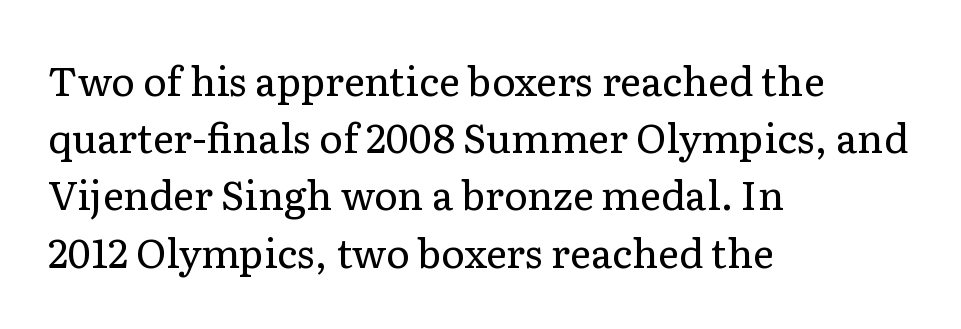
The compositor pushed each line to the left boundary. One glance says typical: line gaps are just what's usual. The weight would be labelled regular, book, light, or lighter still. These lines were composed using upright roman letters.
